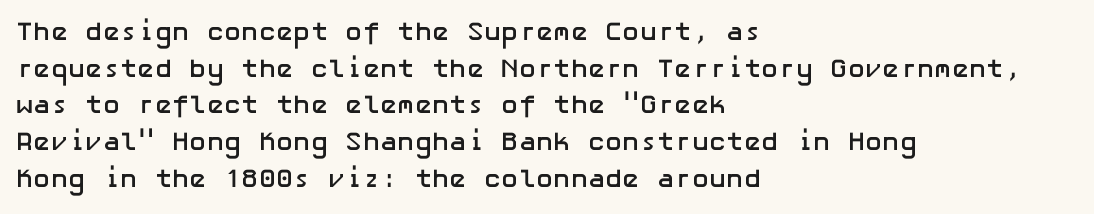
Caption: multi-line text, flush left, ragged right. Look at the tracking — it's just the regular setting, nothing added. Upright lettering throughout. The passage shown is emphatically bold. The passage shown is not underscored anywhere.
